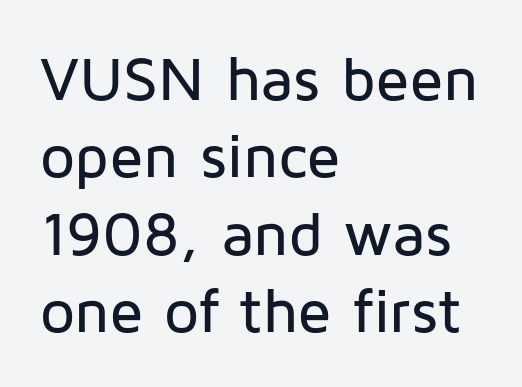
The specimen reads as upright at a glance. Letter spacing: default. What kind of face is this? One without serifs — a sans. Any mark beneath the type? The region is blank.
